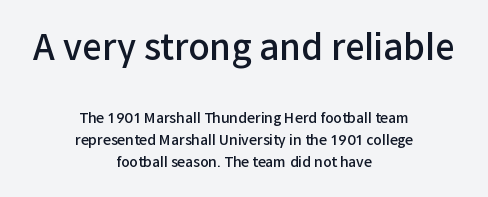
Words float on clear page, feet unadorned. Nope, not italic — everything's standing straight. The block sitting higher on the canvas is the one with enlarged characters. The designer went with a sans here, leaving each stem footless. Compared with typical body copy, the letter spacing here is the same.
